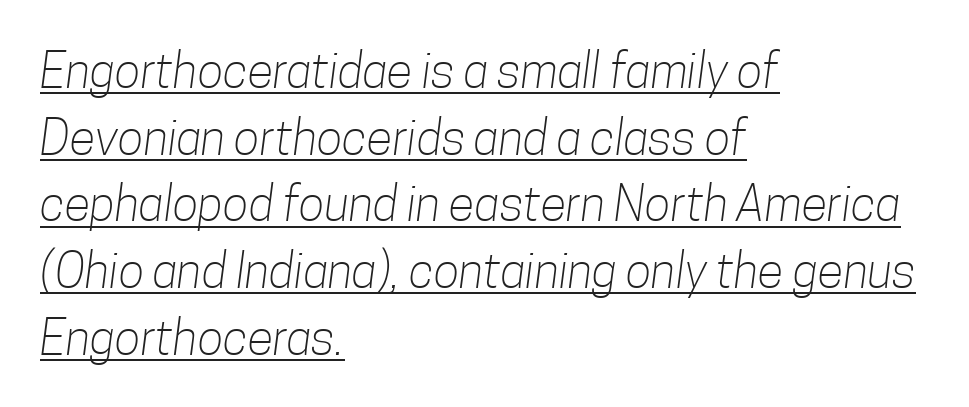
Weight class: somewhere from thin through regular. The lettering is marked with a stroke running underneath it. Notice how the passage keeps a crisp vertical edge on the left only. Successive baselines arrive at the customary interval. To sum up the face: it is a sans, with no serifs. Compared with typical body copy, the letter spacing here is the same.
